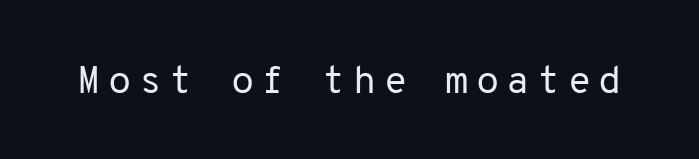
{"serif": "no", "italic": "no", "bold": "no", "weight": "regular", "width": "normal", "stroke_contrast": "low", "x_height": "medium", "monospaced": "yes", "underline": "no", "glyph_px": 38}
